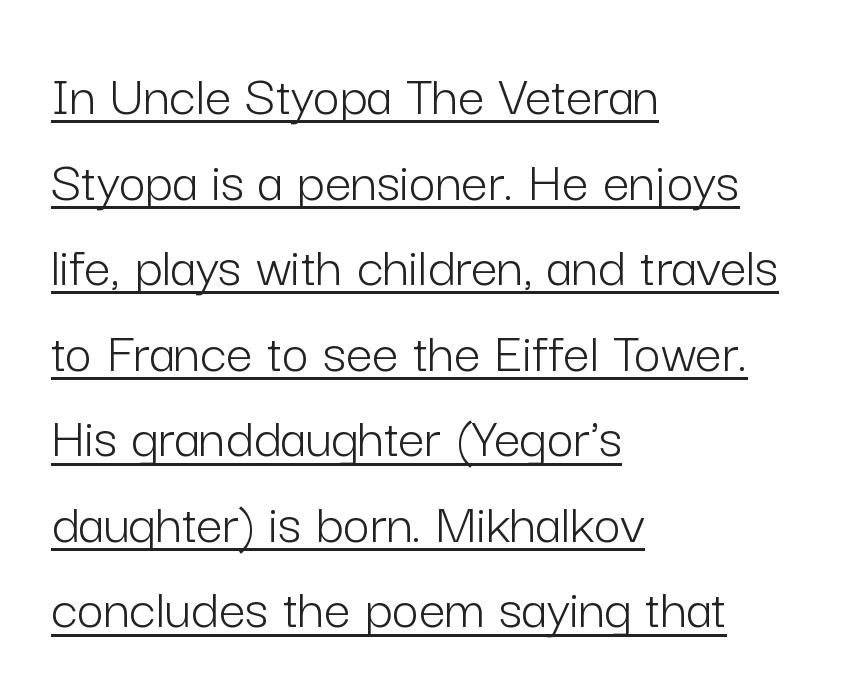
The image shows 59 px light sans-serif type, upright; set left-aligned, normal line spacing (1.45x), normal letter spacing, underlined; low stroke contrast and a medium x-height.
